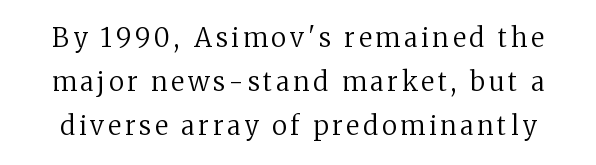
The image shows 26 px text type, upright; set normal line spacing (1.7x), not underlined.
